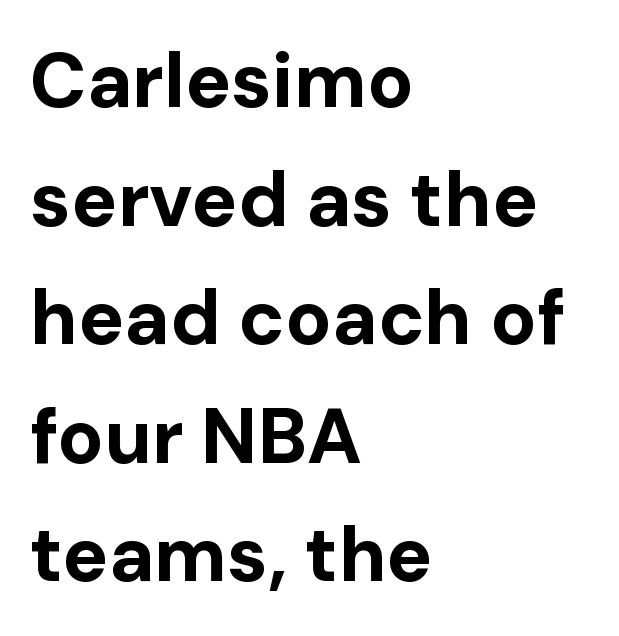
{"serif": "no", "italic": "no", "bold": "yes", "weight": "bold", "width": "normal", "stroke_contrast": "low", "x_height": "medium", "monospaced": "no", "underline": "no", "align": "left", "line_spacing": "normal", "line_spacing_ratio": 1.54, "letter_spacing": "normal", "letter_spacing_em": 0.0, "glyph_px": 77}
